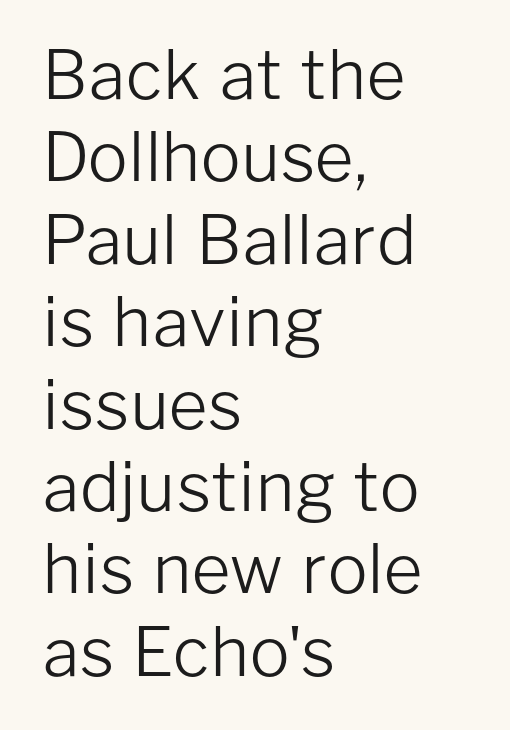
Teacher's note: observe the even left margin — that is flush-left alignment. Is this a fixed-width face? No — the glyphs have proportional, varying widths. Stems and bowls with no extra thickness — not bold. Each row of text sits above clean, open space.
